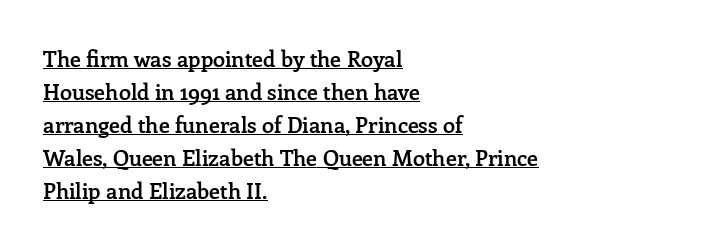
Q: Is the text bold? A: Semi-bold.
Q: Is the text italic (slanted)? A: No, it is upright.
Q: Is the text underlined? A: Yes.
Q: How is the paragraph aligned? A: Left-aligned.
Q: Is the spacing between letters normal or unusually wide? A: Normal.
Q: Is the spacing between lines tight, normal or loose? A: Normal.
